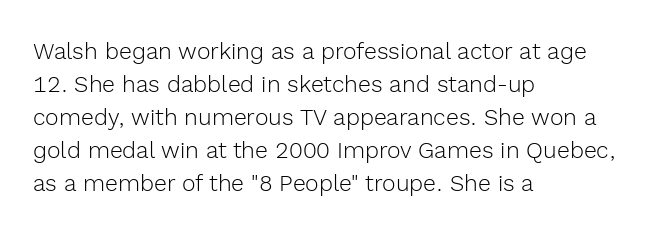
Honestly, the row spacing looks completely unremarkable. Caption: face not bold, strokes unweighted. Posture: vertical. This rendering features lettering with no underline. The setting favours the left margin, as ordinary paragraphs usually do.
